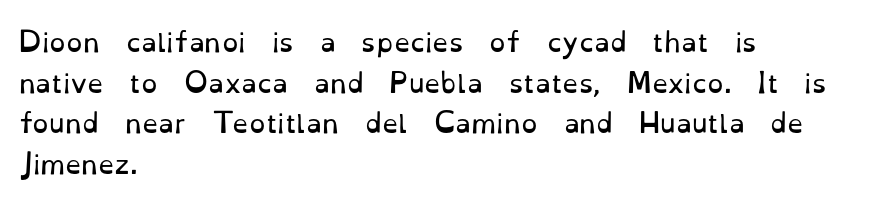
Q: Is the text bold? A: No.
Q: Is the text italic (slanted)? A: No, it is upright.
Q: Is the text underlined? A: No.
Q: How is the paragraph aligned? A: Left-aligned.
Q: Is the spacing between letters normal or unusually wide? A: Normal.
Q: Is the spacing between lines tight, normal or loose? A: Normal.
